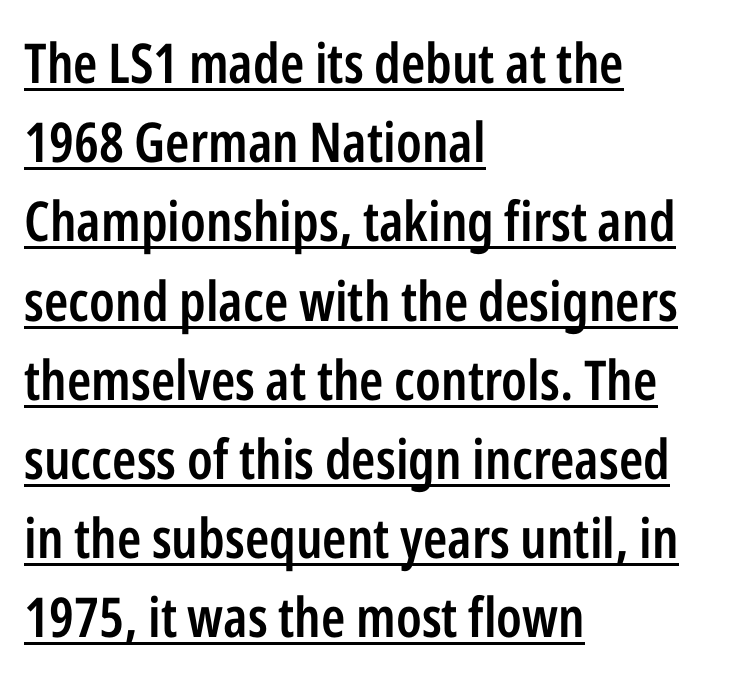
Q: Is the text bold? A: Semi-bold.
Q: Is the text italic (slanted)? A: No, it is upright.
Q: Is the typeface a serif or a sans-serif typeface? A: Sans-serif.
Q: Is the text underlined? A: Yes.
Q: How is the paragraph aligned? A: Left-aligned.
Q: Is the spacing between letters normal or unusually wide? A: Normal.
Q: Is the spacing between lines tight, normal or loose? A: Normal.
Q: Width (condensed, normal, or wide)? A: Condensed.
Q: Stroke contrast? A: Low.
Q: x-height? A: Medium.
Q: Monospaced? A: No.
